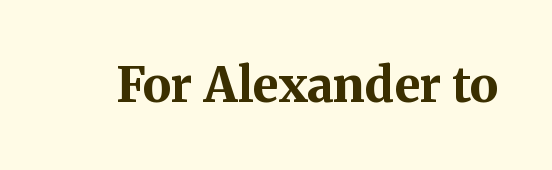
The image shows 48 px bold serif type, upright; set normal letter spacing, not underlined; medium stroke contrast and a medium x-height.
